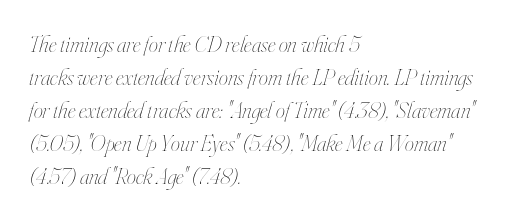
The text block is weighted toward the left margin, trailing off unevenly rightward. The baseline area is clear. Students, note that the glyphs here touch the page at normal intervals. Think standard paragraph weight, or any step lighter than that.
